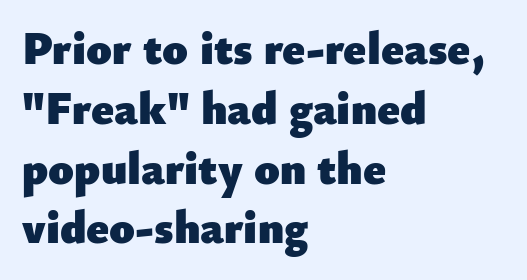
Line beginnings align vertically; line endings do not. A typesetter would call this proportional, since set widths differ per character. A sans-serif font was chosen for this passage. Look at the tracking — it's just the regular setting, nothing added.
